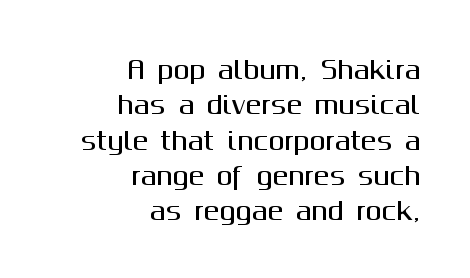
The image shows 24 px text type, upright; set right-aligned, normal line spacing (1.47x), normal letter spacing, not underlined.
